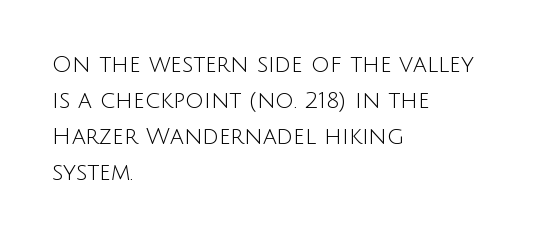
{"italic": "no", "bold": "no", "underline": "no", "align": "left", "line_spacing": "normal", "line_spacing_ratio": 1.56, "letter_spacing": "normal", "letter_spacing_em": 0.0, "glyph_px": 23}
